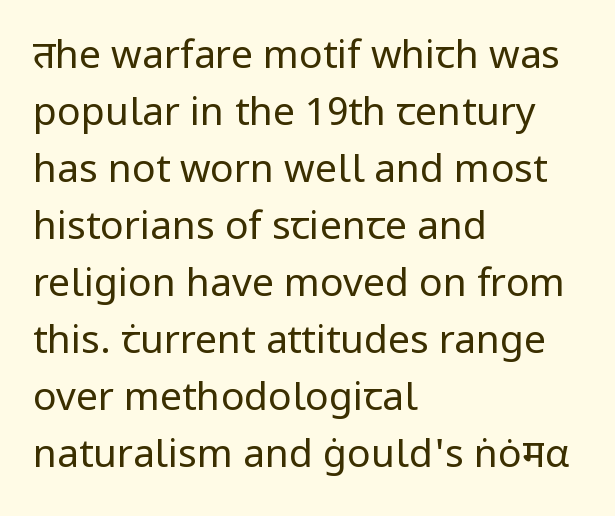
The image shows 39 px regular-weight sans-serif type, upright; set left-aligned, normal line spacing (1.46x), normal letter spacing, not underlined; low stroke contrast and a medium x-height.
